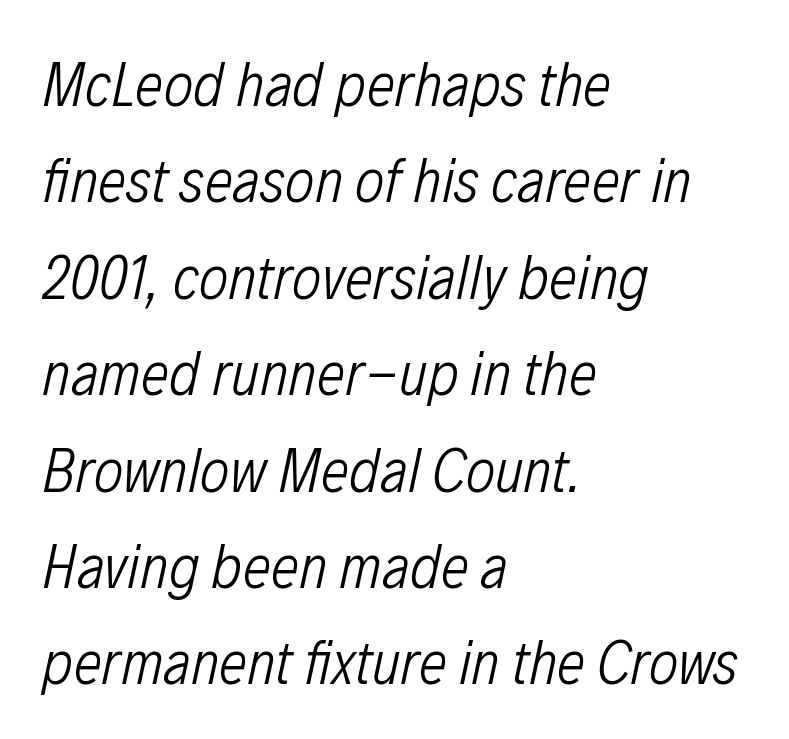
The rendering uses natural spacing where letterforms have individual widths. Compared with ordinary roman type, these characters are visibly tilted. Students, note that the glyphs here touch the page at normal intervals. One-word summary of the alignment: left. Vertically, the passage feels balanced, rows spaced as you'd expect. Descenders are the only things crossing below the line.
